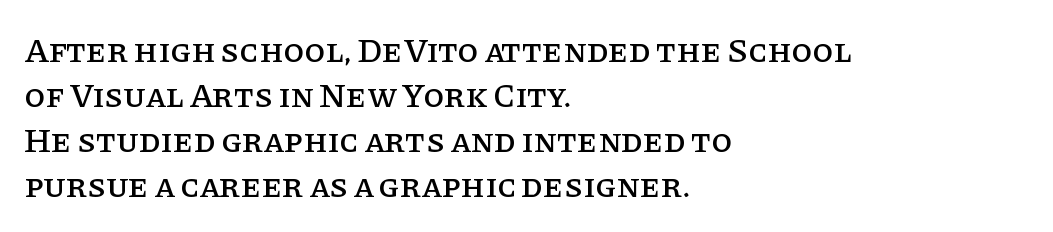
{"serif": "yes", "italic": "no", "width": "normal", "stroke_contrast": "low", "x_height": "large", "monospaced": "no", "underline": "no", "align": "left", "line_spacing": "normal", "line_spacing_ratio": 1.32, "letter_spacing": "normal", "letter_spacing_em": 0.0, "glyph_px": 34}
